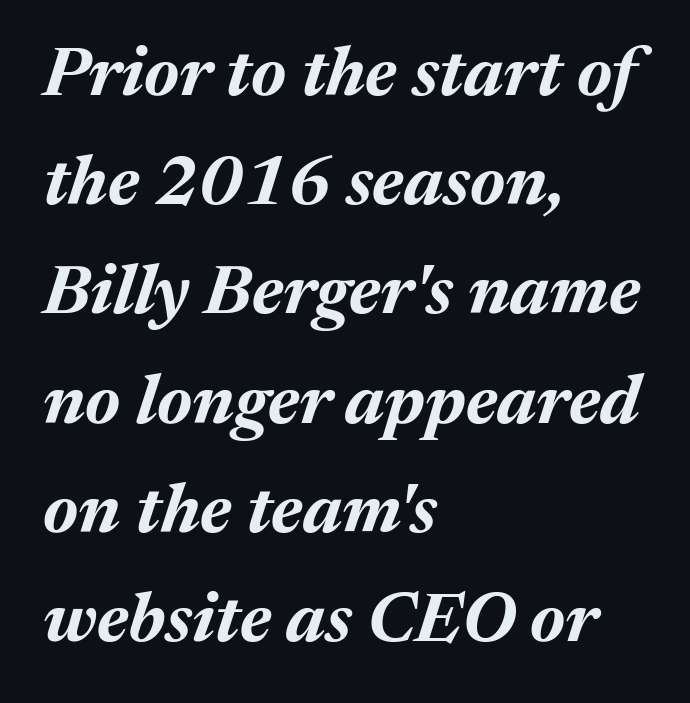
The image shows 70 px bold type, italic (leaning right); set left-aligned, normal line spacing (1.56x), normal letter spacing, not underlined; medium stroke contrast and a medium x-height.
